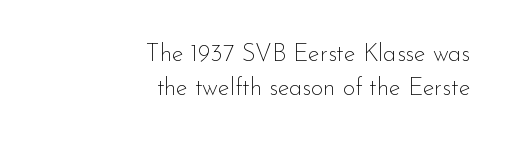
{"italic": "no", "bold": "no", "underline": "no", "align": "right", "line_spacing": "normal", "line_spacing_ratio": 1.43, "letter_spacing": "normal", "letter_spacing_em": 0.0, "glyph_px": 24}
